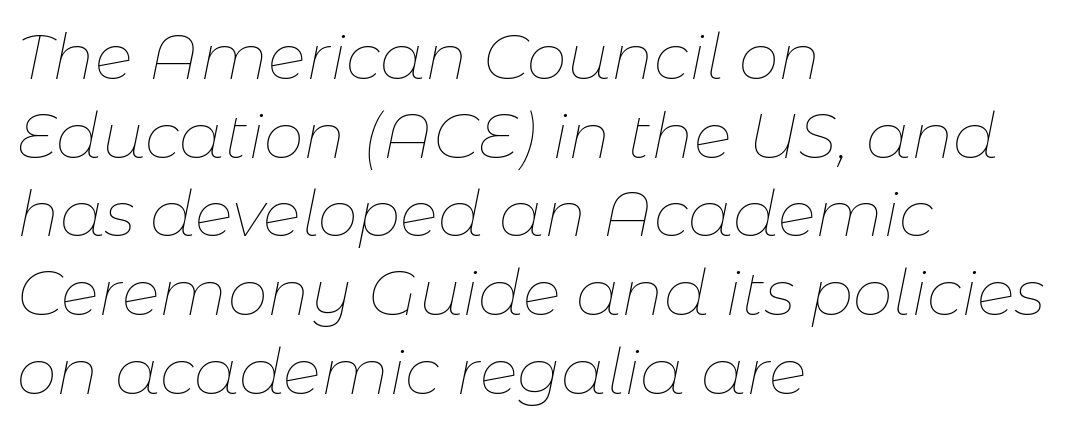
{"italic": "yes", "lean": "right", "slant_degrees": 11, "bold": "no", "weight": "thin", "width": "normal", "stroke_contrast": "low", "x_height": "medium", "monospaced": "no", "underline": "no", "align": "left", "line_spacing_ratio": 1.23, "letter_spacing": "normal", "letter_spacing_em": 0.0, "glyph_px": 64}
